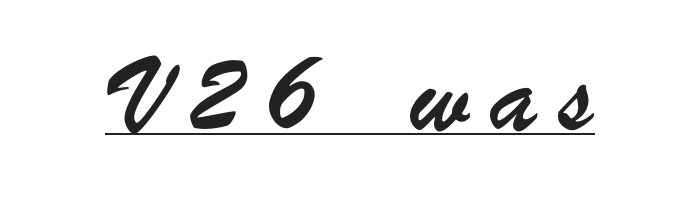
The image shows 47 px condensed sans-serif type; set unusually wide letter spacing (+0.44 em), underlined; low stroke contrast and a small x-height.
